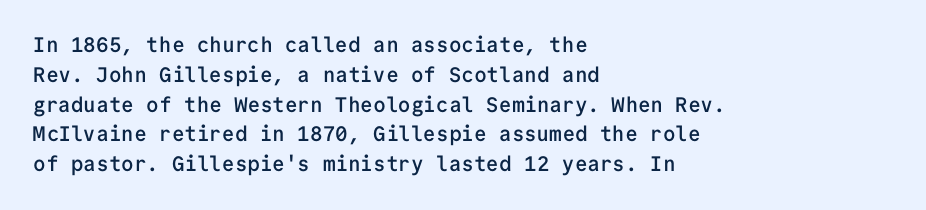
Q: Is the text bold? A: Semi-bold.
Q: Is the text italic (slanted)? A: No, it is upright.
Q: Is the text underlined? A: No.
Q: How is the paragraph aligned? A: Left-aligned.
Q: Is the spacing between letters normal or unusually wide? A: Normal.
Q: Is the spacing between lines tight, normal or loose? A: Normal.
